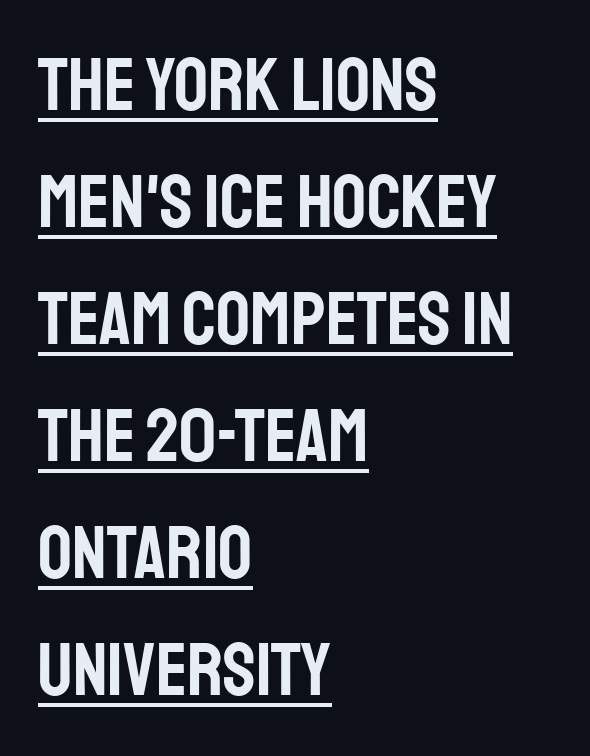
This rendering features underlined lettering. The passage shown is typed in a proportional face where columns would drift. No italicization has been applied; the sample stays upright. Horizontal alignment here is leftward, the default for most running prose. The characters display no serif detailing; their extremities are plain.
